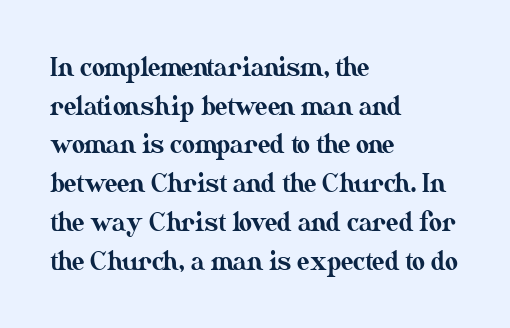
{"italic": "no", "underline": "no", "align": "left", "line_spacing": "normal", "line_spacing_ratio": 1.55, "letter_spacing": "normal", "letter_spacing_em": 0.0, "glyph_px": 25}
